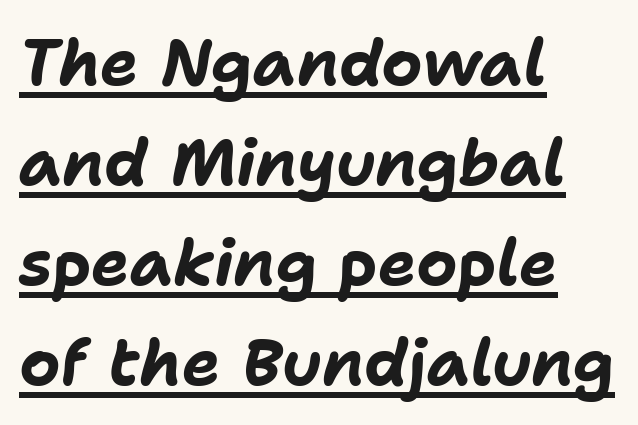
{"italic": "yes", "lean": "right", "slant_degrees": 11, "bold": "yes", "weight": "bold", "width": "normal", "stroke_contrast": "low", "x_height": "medium", "monospaced": "no", "underline": "yes", "align": "left", "line_spacing": "normal", "line_spacing_ratio": 1.56, "letter_spacing": "normal", "letter_spacing_em": 0.0, "glyph_px": 64}
